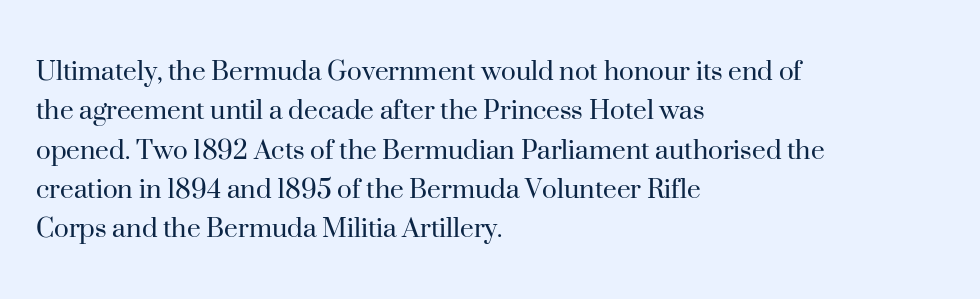
Q: Is the text bold? A: No.
Q: Is the text italic (slanted)? A: No, it is upright.
Q: Is the typeface a serif or a sans-serif typeface? A: Serif.
Q: Is the text underlined? A: No.
Q: How is the paragraph aligned? A: Left-aligned.
Q: Is the spacing between letters normal or unusually wide? A: Normal.
Q: Is the spacing between lines tight, normal or loose? A: Normal.
Q: Width (condensed, normal, or wide)? A: Normal.
Q: Stroke contrast? A: High.
Q: x-height? A: Small.
Q: Monospaced? A: No.
